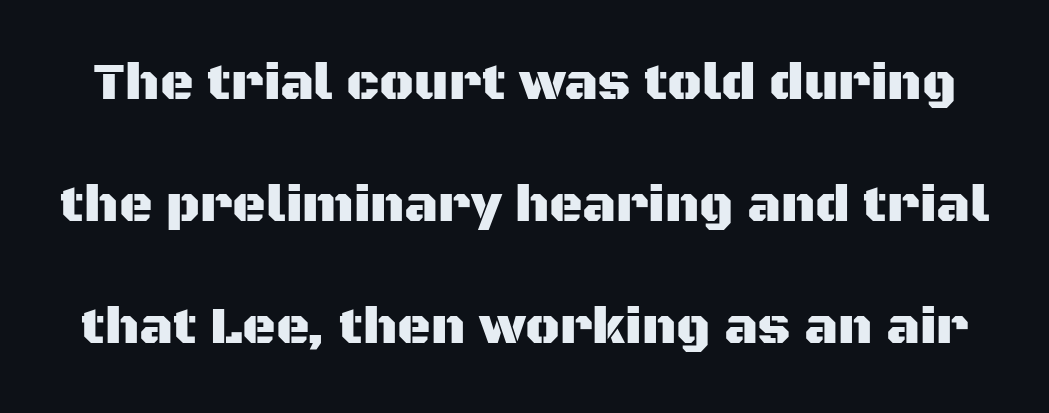
{"serif": "no", "italic": "no", "width": "normal", "stroke_contrast": "medium", "x_height": "large", "monospaced": "no", "underline": "no", "line_spacing": "loose", "line_spacing_ratio": 2.35, "letter_spacing": "normal", "letter_spacing_em": 0.0, "glyph_px": 52}
